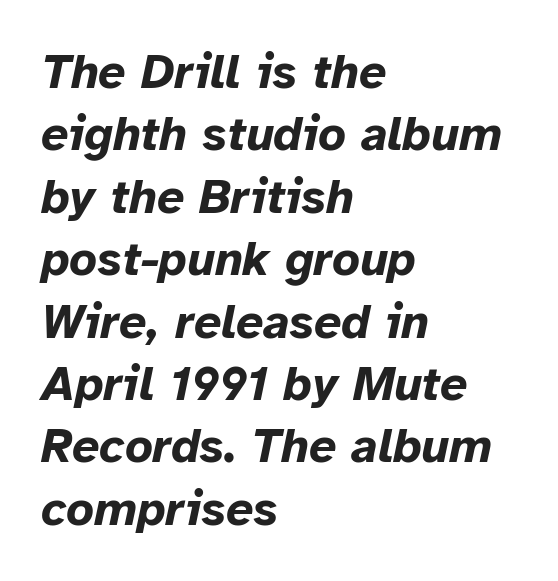
{"italic": "yes", "lean": "right", "slant_degrees": 12, "bold": "yes", "weight": "bold", "width": "normal", "stroke_contrast": "low", "x_height": "medium", "monospaced": "no", "underline": "no", "align": "left", "line_spacing": "normal", "line_spacing_ratio": 1.3, "letter_spacing": "normal", "letter_spacing_em": 0.0, "glyph_px": 48}
